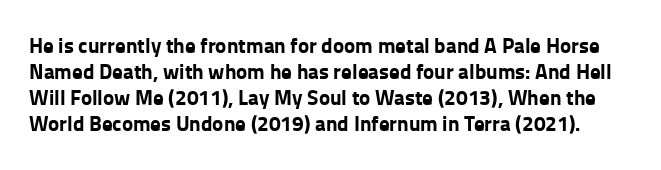
Caption: bold face, heavy strokes. Here the glyphs are tracked normally, forming tight word shapes. Underline: absent. The typography opts for an upright posture over an oblique one.
